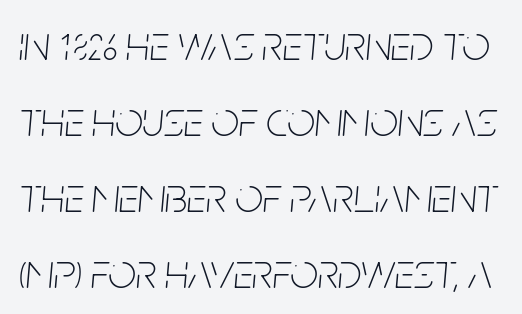
The image shows 49 px thin, condensed type, italic (leaning right); set normal line spacing (1.55x), normal letter spacing, not underlined; low stroke contrast and a large x-height.
